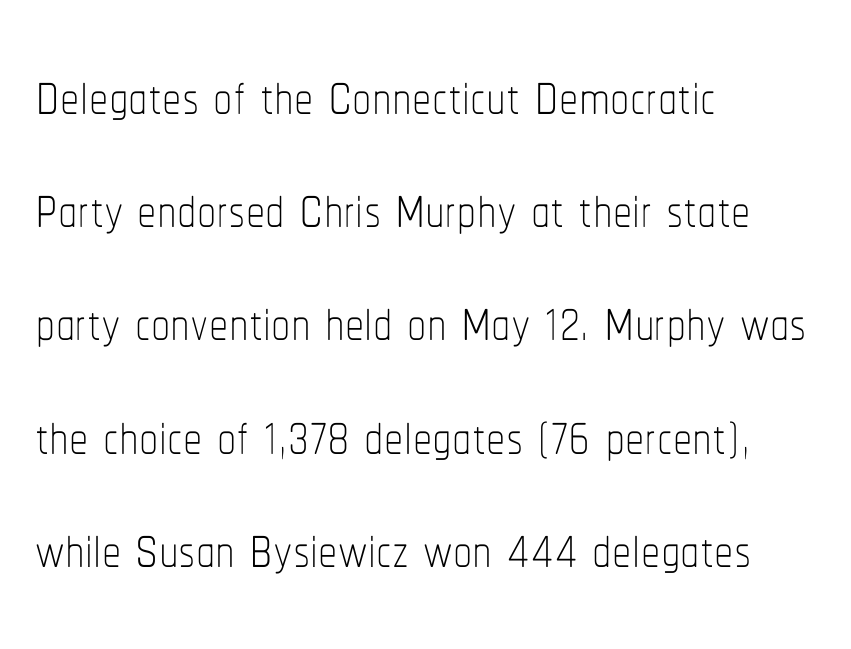
The image shows 77 px thin, condensed type, upright; set left-aligned, normal line spacing (1.47x), normal letter spacing, not underlined; low stroke contrast and a medium x-height.
